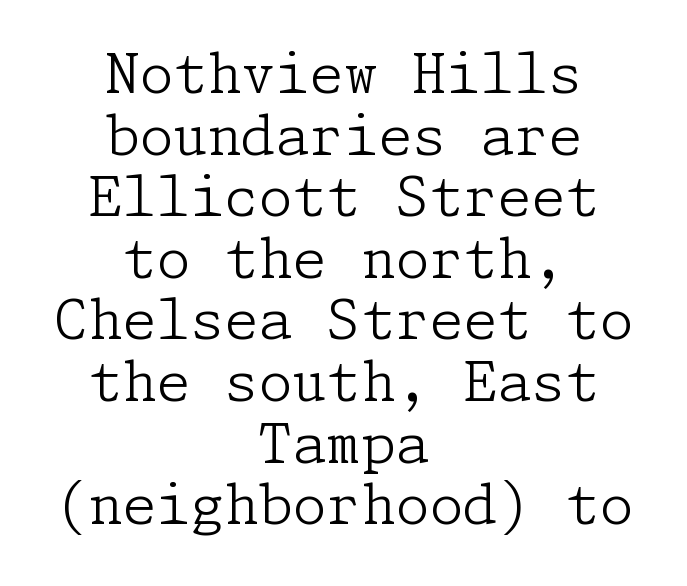
The image shows 55 px light serif type, upright; set centered, tight line spacing (1.12x), normal letter spacing, not underlined; low stroke contrast and a medium x-height.
